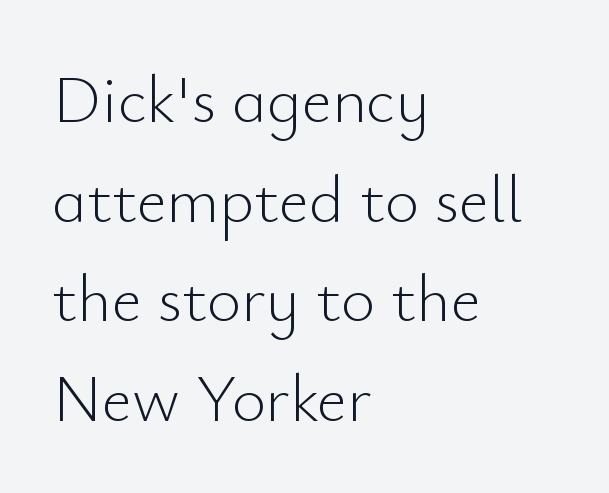
Character widths vary here, with narrow letters taking less room than wide ones. The zone under the glyphs is completely vacant. This is roman type, the default non-slanted kind. Summary of weight: not heavy and not bold. Letterform terminals end flat and unadorned throughout the passage. Default kerning and tracking; the words read as compact shapes.
